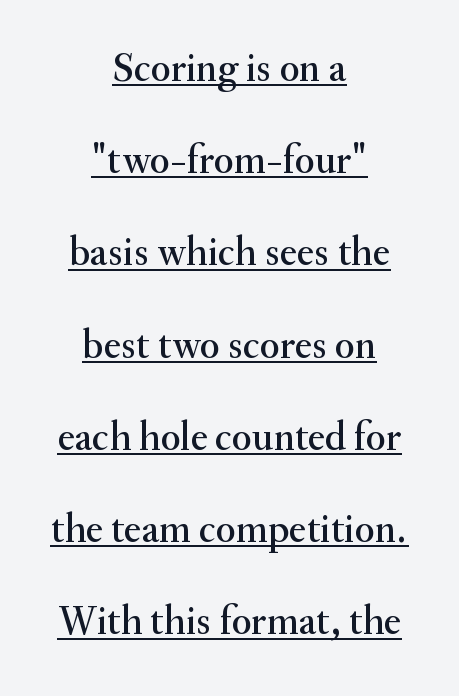
Q: Is the text italic (slanted)? A: No, it is upright.
Q: Is the typeface a serif or a sans-serif typeface? A: Serif.
Q: Is the text underlined? A: Yes.
Q: How is the paragraph aligned? A: Centered.
Q: Is the spacing between letters normal or unusually wide? A: Normal.
Q: Is the spacing between lines tight, normal or loose? A: Loose.
Q: Width (condensed, normal, or wide)? A: Normal.
Q: Stroke contrast? A: Medium.
Q: x-height? A: Small.
Q: Monospaced? A: No.
